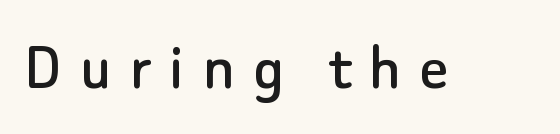
The image shows 71 px sans-serif type, upright; set unusually wide letter spacing (+0.25 em), not underlined; low stroke contrast and a small x-height.
